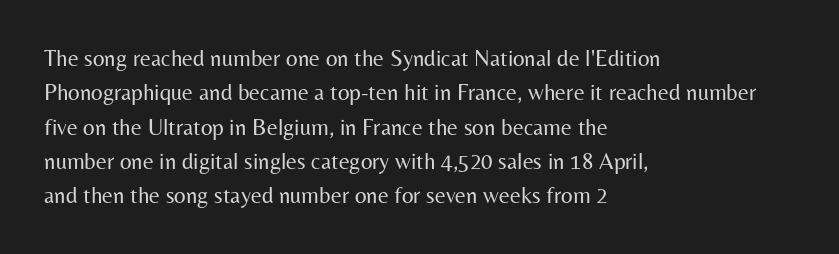
{"italic": "no", "bold": "no", "underline": "no", "align": "left", "line_spacing": "normal", "line_spacing_ratio": 1.49, "letter_spacing": "normal", "letter_spacing_em": 0.0, "glyph_px": 23}
